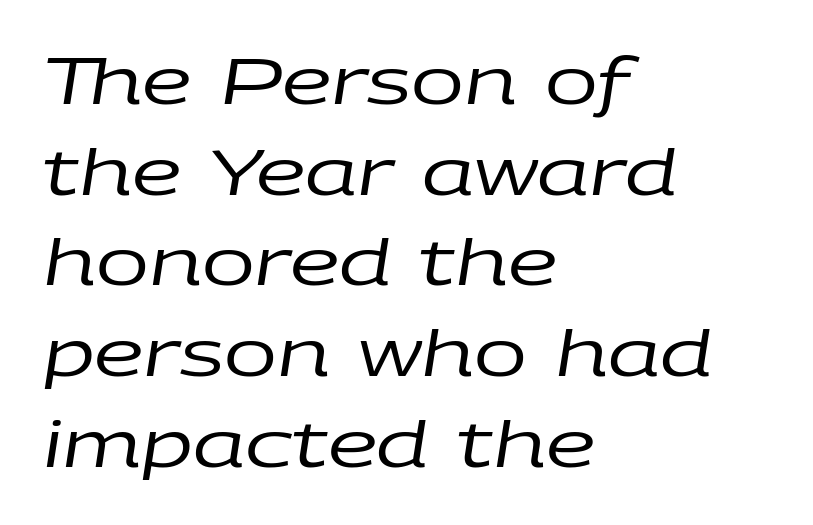
{"italic": "yes", "lean": "right", "slant_degrees": 9, "bold": "no", "weight": "regular", "width": "wide", "stroke_contrast": "low", "x_height": "large", "monospaced": "no", "underline": "no", "align": "left", "line_spacing": "normal", "line_spacing_ratio": 1.44, "letter_spacing": "normal", "letter_spacing_em": 0.0, "glyph_px": 63}
